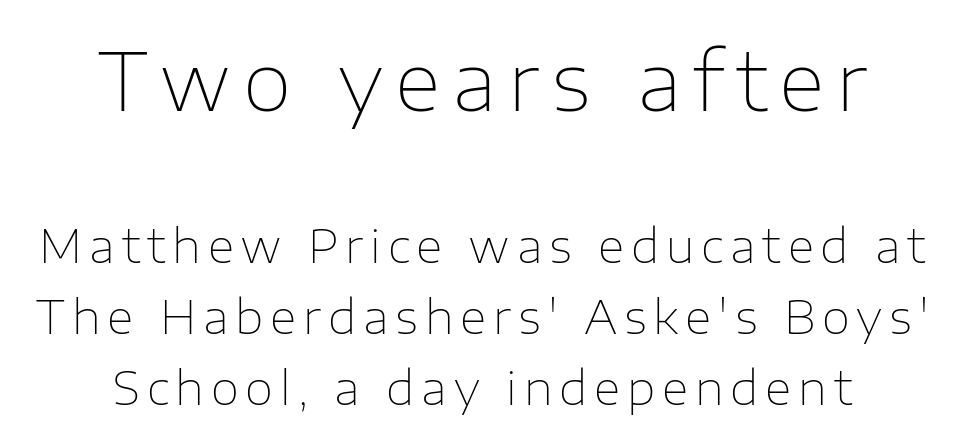
The image shows 80 px thin sans-serif type, upright; set centered, normal line spacing (1.54x), not underlined; the first (top) block is 1.74x larger; low stroke contrast and a medium x-height.
